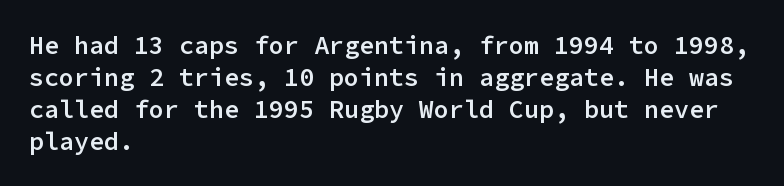
Tracking value appears to be zero — textbook default spacing. Weight check: semibold — heavier than regular, not quite bold. Line starts are locked; line ends wander. How would I describe the line gaps? Plain and ordinary. The gap between lines stays unmarked. Posture: straight, roman, zero tilt.
